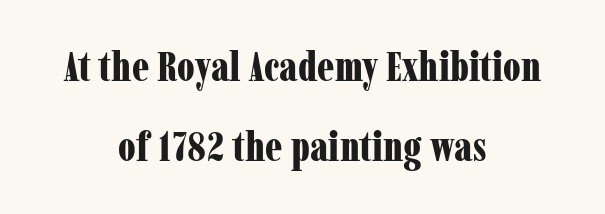
One-word summary of the alignment: center. Students, this is bold: see how much ink each stroke carries. Horizontal bands of white between lines are thick stripes. Characters follow at the spacing the type designer built in. Letterform terminals end in serifs throughout the passage. Here the designer chose a conventional face with non-uniform glyph widths.
